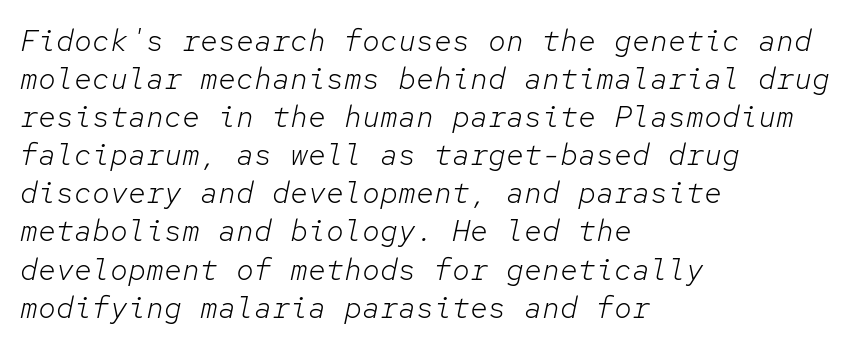
{"italic": "yes", "lean": "right", "slant_degrees": 12, "bold": "no", "weight": "light", "width": "normal", "stroke_contrast": "low", "x_height": "medium", "monospaced": "yes", "underline": "no", "align": "left", "line_spacing": "normal", "line_spacing_ratio": 1.27, "letter_spacing": "normal", "letter_spacing_em": 0.0, "glyph_px": 30}
